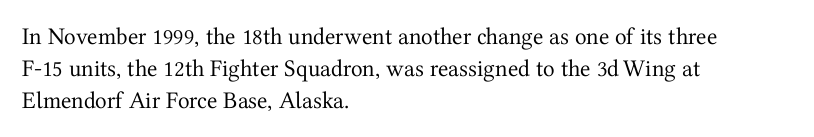
{"italic": "no", "bold": "no", "underline": "no", "align": "left", "line_spacing": "normal", "line_spacing_ratio": 1.34, "letter_spacing": "normal", "letter_spacing_em": 0.0, "glyph_px": 24}
